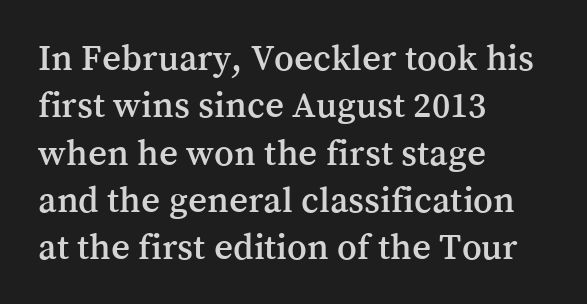
Q: Is the text italic (slanted)? A: No, it is upright.
Q: Is the typeface a serif or a sans-serif typeface? A: Serif.
Q: Is the text underlined? A: No.
Q: How is the paragraph aligned? A: Left-aligned.
Q: Is the spacing between letters normal or unusually wide? A: Normal.
Q: Is the spacing between lines tight, normal or loose? A: Normal.
Q: Width (condensed, normal, or wide)? A: Normal.
Q: Stroke contrast? A: Medium.
Q: x-height? A: Medium.
Q: Monospaced? A: No.
